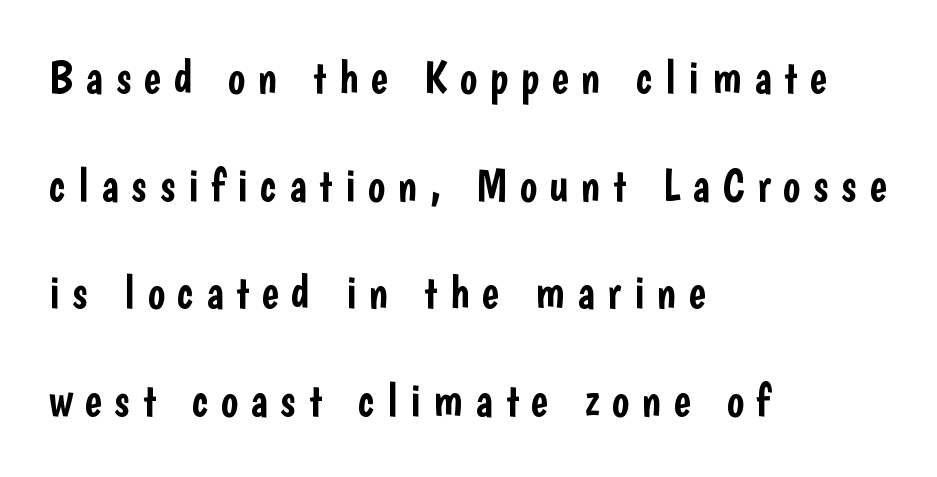
The image shows 46 px condensed sans-serif type, upright; set left-aligned, loose line spacing (2.34x), unusually wide letter spacing (+0.27 em), not underlined; low stroke contrast and a medium x-height.
